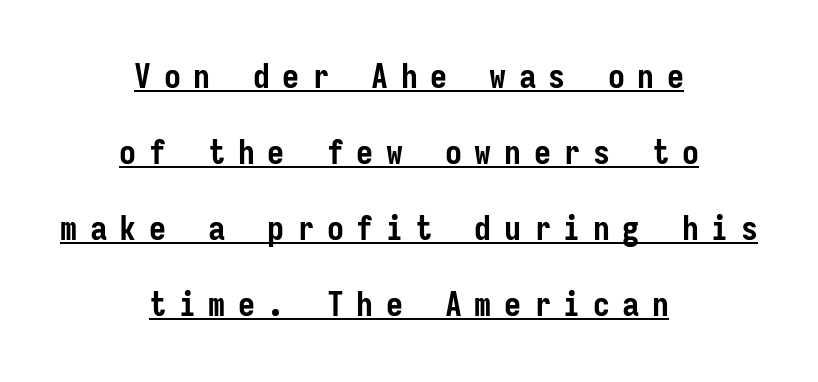
Decoration check: the copy is underlined. Loosely led — the rows are spread out. This is heavy type, rendered in bold. Tracking here is generous; glyphs stand well apart from one another. Type style note: lacks serifs.
